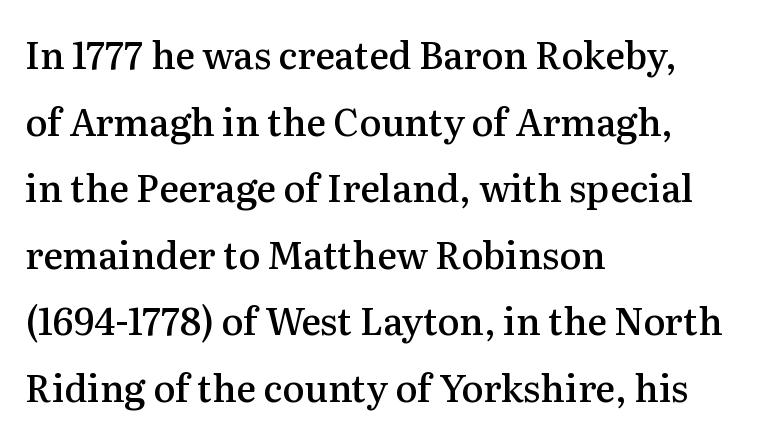
Notice how the passage keeps a crisp vertical edge on the left only. The characters display serif detailing at their extremities. A typesetter would call this proportional, since set widths differ per character. Descenders hang freely into open space.
